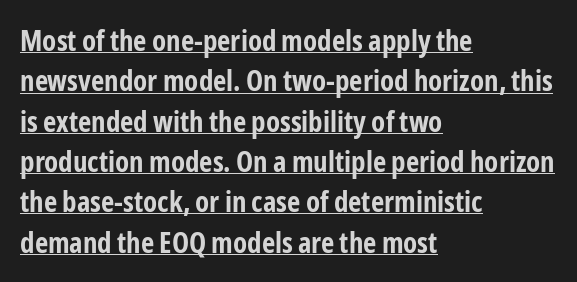
Q: Is the text bold? A: Yes.
Q: Is the text italic (slanted)? A: No, it is upright.
Q: Is the typeface a serif or a sans-serif typeface? A: Sans-serif.
Q: Is the text underlined? A: Yes.
Q: How is the paragraph aligned? A: Left-aligned.
Q: Is the spacing between letters normal or unusually wide? A: Normal.
Q: Is the spacing between lines tight, normal or loose? A: Normal.
Q: Width (condensed, normal, or wide)? A: Condensed.
Q: Stroke contrast? A: Low.
Q: x-height? A: Medium.
Q: Monospaced? A: No.
